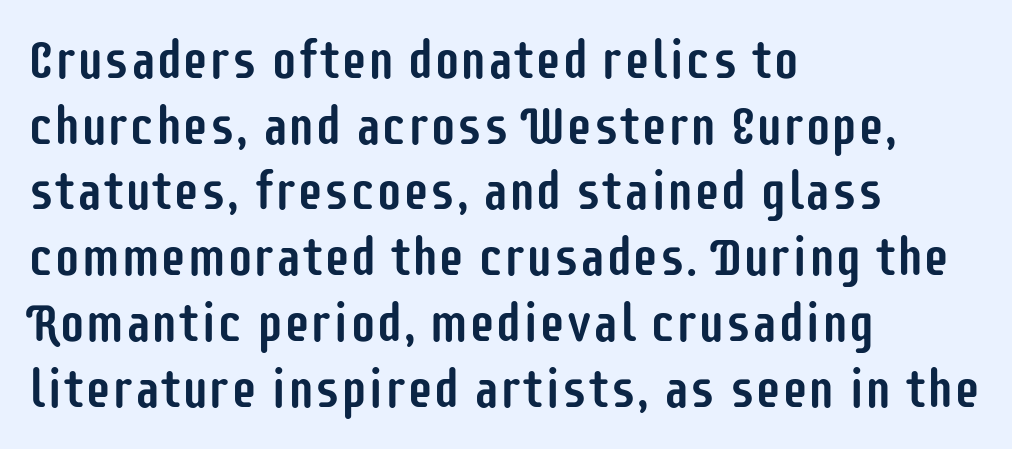
The image shows 53 px condensed sans-serif type, upright; set left-aligned, line spacing 1.24x, normal letter spacing, not underlined; low stroke contrast and a large x-height.
